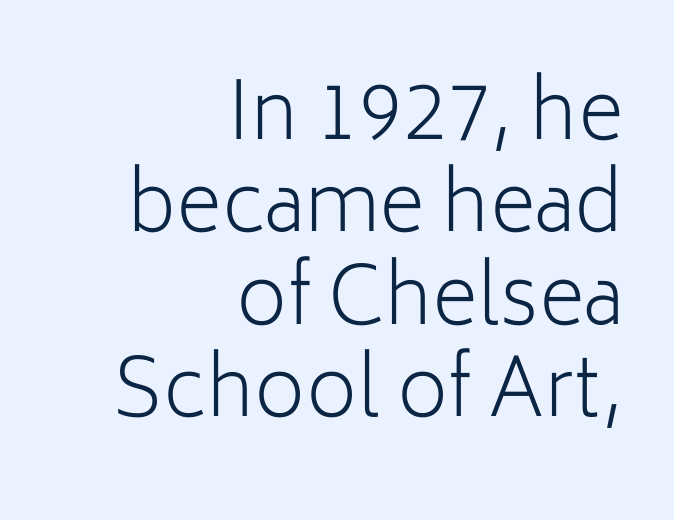
Q: Is the text bold? A: No.
Q: Is the text italic (slanted)? A: No, it is upright.
Q: Is the typeface a serif or a sans-serif typeface? A: Sans-serif.
Q: Is the text underlined? A: No.
Q: How is the paragraph aligned? A: Right-aligned.
Q: Is the spacing between letters normal or unusually wide? A: Normal.
Q: Width (condensed, normal, or wide)? A: Normal.
Q: Stroke contrast? A: Low.
Q: x-height? A: Medium.
Q: Monospaced? A: No.
